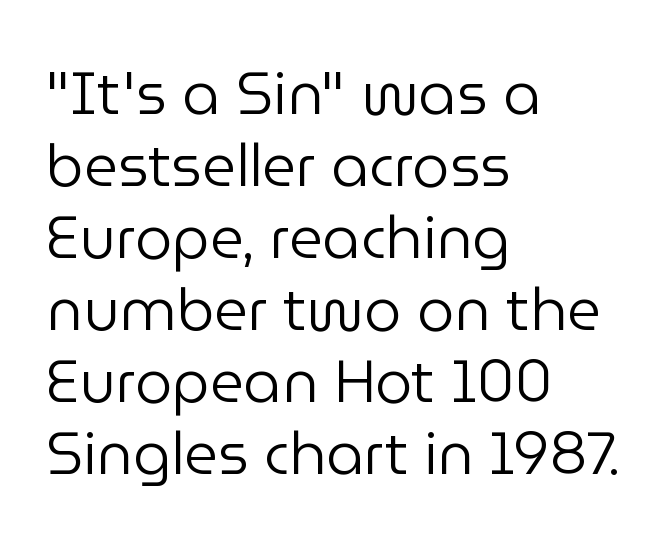
Q: Is the text bold? A: No.
Q: Is the text italic (slanted)? A: No, it is upright.
Q: Is the typeface a serif or a sans-serif typeface? A: Sans-serif.
Q: Is the text underlined? A: No.
Q: How is the paragraph aligned? A: Left-aligned.
Q: Is the spacing between letters normal or unusually wide? A: Normal.
Q: Width (condensed, normal, or wide)? A: Normal.
Q: Stroke contrast? A: Low.
Q: x-height? A: Medium.
Q: Monospaced? A: No.
